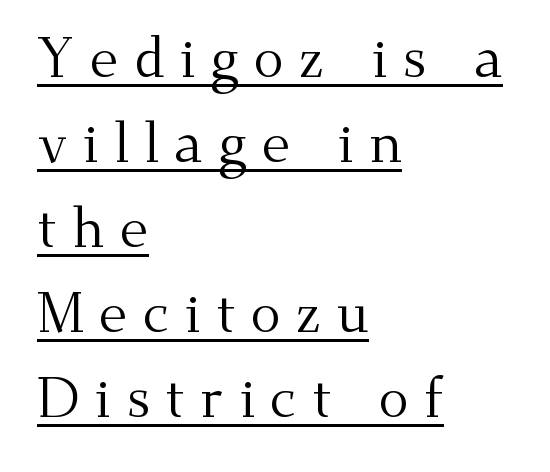
The image shows 56 px regular-weight serif type, upright; set left-aligned, normal line spacing (1.52x), unusually wide letter spacing (+0.27 em), underlined; medium stroke contrast and a small x-height.
